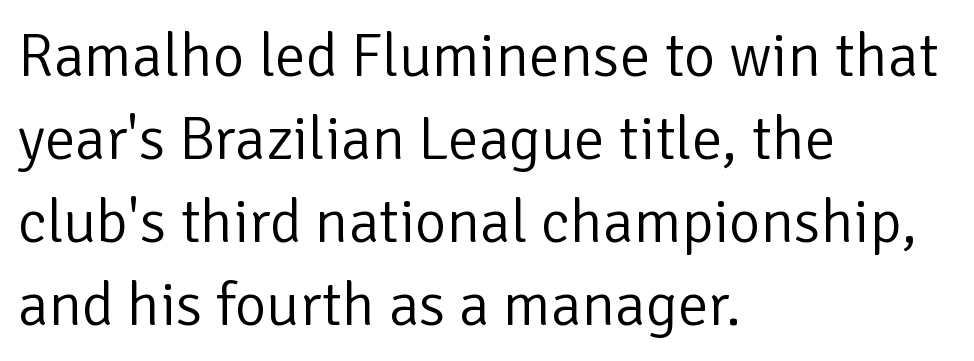
Q: Is the text bold? A: No.
Q: Is the text italic (slanted)? A: No, it is upright.
Q: Is the typeface a serif or a sans-serif typeface? A: Sans-serif.
Q: Is the text underlined? A: No.
Q: How is the paragraph aligned? A: Left-aligned.
Q: Is the spacing between letters normal or unusually wide? A: Normal.
Q: Is the spacing between lines tight, normal or loose? A: Normal.
Q: Width (condensed, normal, or wide)? A: Normal.
Q: Stroke contrast? A: Low.
Q: x-height? A: Medium.
Q: Monospaced? A: No.
